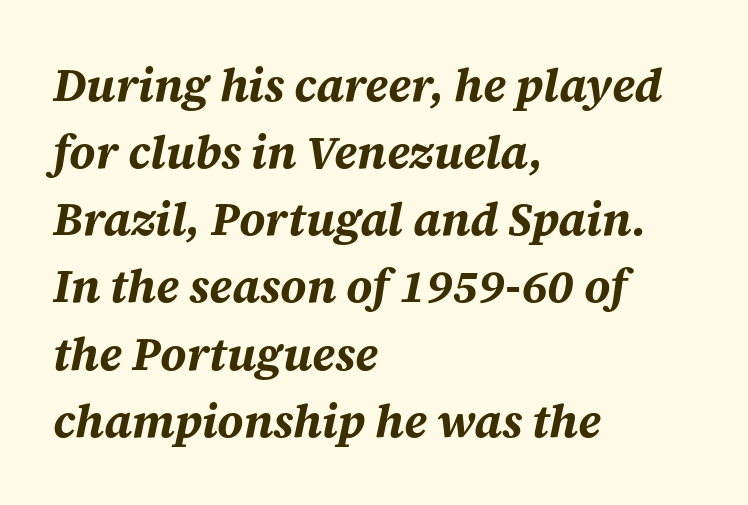
Is this a fixed-width face? No — the glyphs have proportional, varying widths. Words float on clear page, feet unadorned. Observe the ordinary spacing: letters are neighbours, not strangers. Leftover space on each line is placed entirely after the last word. The whole block is typeset with a tilt. Does the leading feel generous? No, just average.
